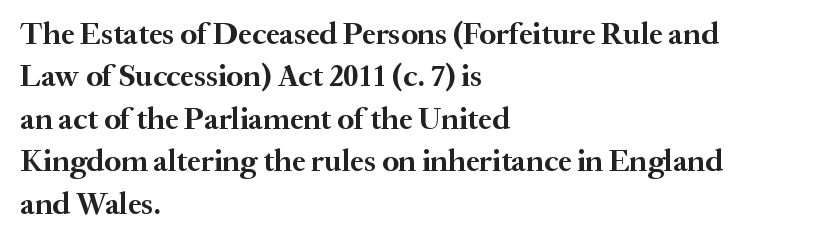
{"serif": "yes", "italic": "no", "bold": "yes", "weight": "semibold", "width": "normal", "stroke_contrast": "medium", "x_height": "small", "monospaced": "no", "underline": "no", "align": "left", "line_spacing": "normal", "line_spacing_ratio": 1.37, "letter_spacing": "normal", "letter_spacing_em": 0.0, "glyph_px": 31}
